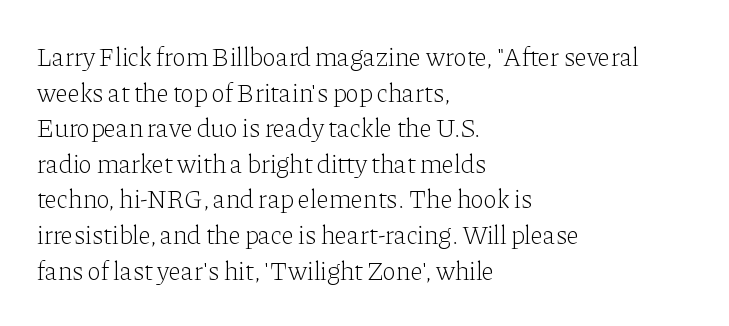
{"italic": "no", "bold": "no", "underline": "no", "align": "left", "line_spacing": "normal", "line_spacing_ratio": 1.37, "letter_spacing": "normal", "letter_spacing_em": 0.0, "glyph_px": 26}
